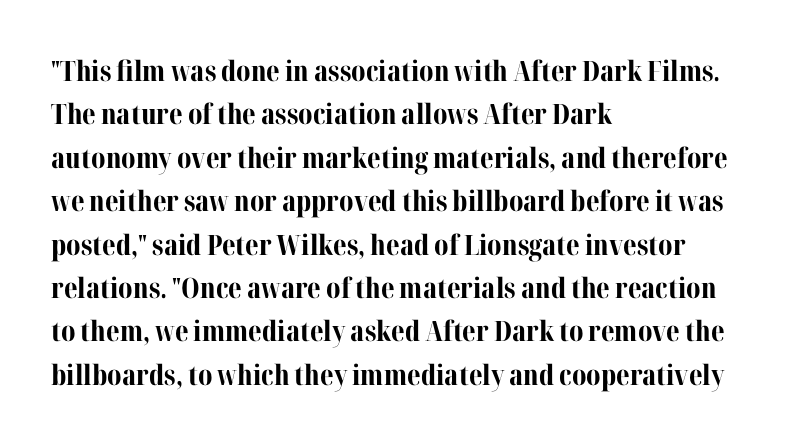
The image shows 28 px bold serif type, upright; set left-aligned, normal line spacing (1.55x), normal letter spacing, not underlined; medium stroke contrast and a medium x-height.
